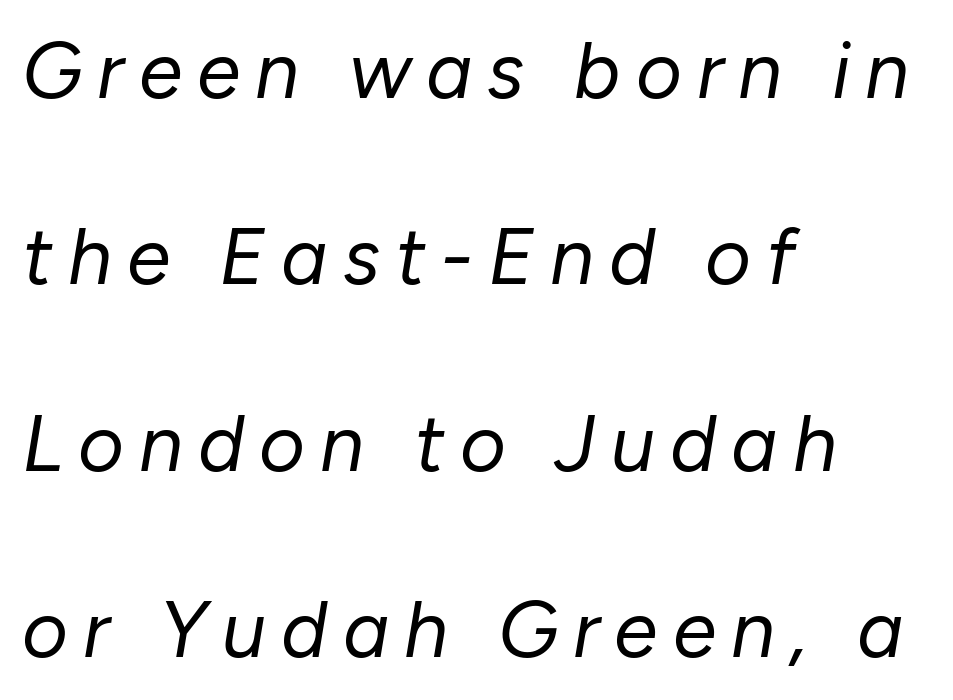
The image shows 79 px regular-weight type, italic (leaning right); set left-aligned, loose line spacing (2.36x), not underlined; low stroke contrast and a medium x-height.
